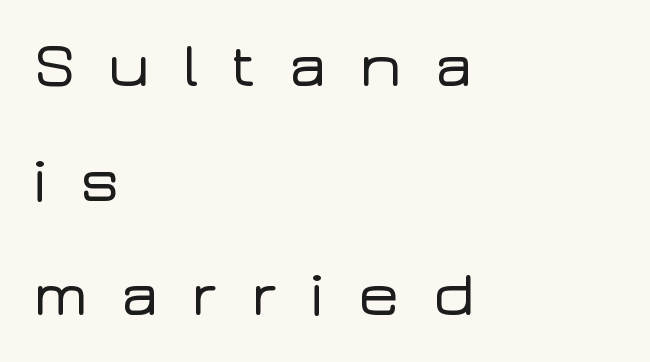
Classification — sans serif. Tall strokes in this sample are plumb rather than angled. Letters rest on an invisible, unmarked baseline. A typesetter would call this proportional, since set widths differ per character. Here the glyphs are tracked loosely, breaking word shapes into spaced letters. Compared with a centered layout, this one pins lines to the left instead.
